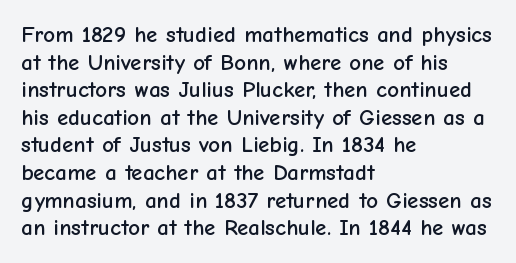
The line texture is even and compact thanks to regular tracking. These lines stack with their left ends in a neat column. The lettering stays uniformly vertical, giving the passage a roman look. Check the space under the baseline: it is left empty.
